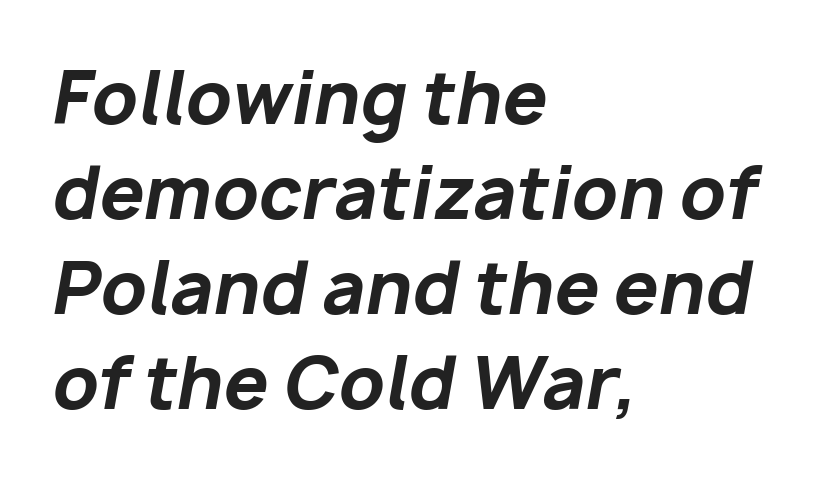
What's the leading like? Ordinary, nothing unusual. The typography opts for an oblique posture over an upright one. The paragraph has a hard left edge and a soft right edge. This rendering leaves character spacing at its baseline value.
